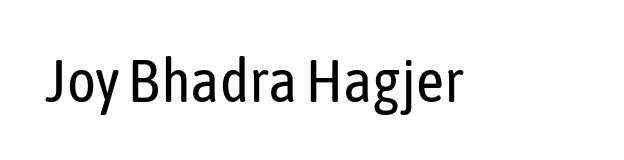
The image shows 61 px regular-weight, condensed sans-serif type, upright; set normal letter spacing, not underlined; low stroke contrast and a medium x-height.
